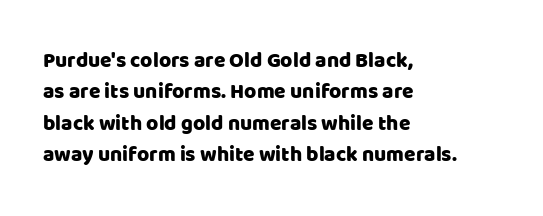
{"italic": "no", "underline": "no", "align": "left", "line_spacing": "normal", "line_spacing_ratio": 1.49, "letter_spacing": "normal", "letter_spacing_em": 0.0, "glyph_px": 21}
